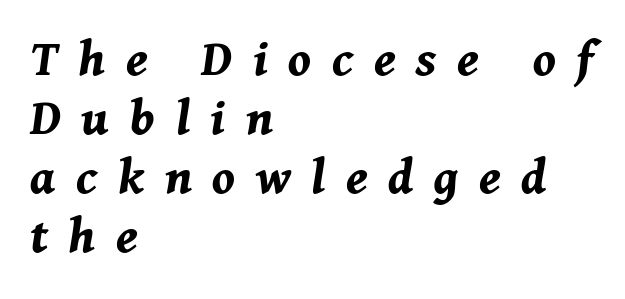
The typesetter chose a ragged-right arrangement here. The lettering tilts uniformly, giving the passage an italic look. A full-strength bold gives these letters their thick strokes. How are the letters spaced? Widely, with obvious added tracking. The string is rendered with underlining switched off. You could barely slide anything between these rows.
